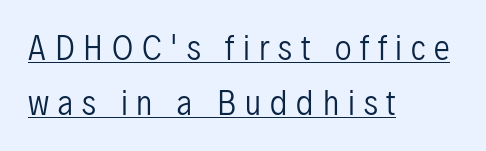
The image shows 32 px regular-weight, condensed sans-serif type, upright; set left-aligned, line spacing 1.73x, unusually wide letter spacing (+0.28 em), underlined; low stroke contrast and a medium x-height.
